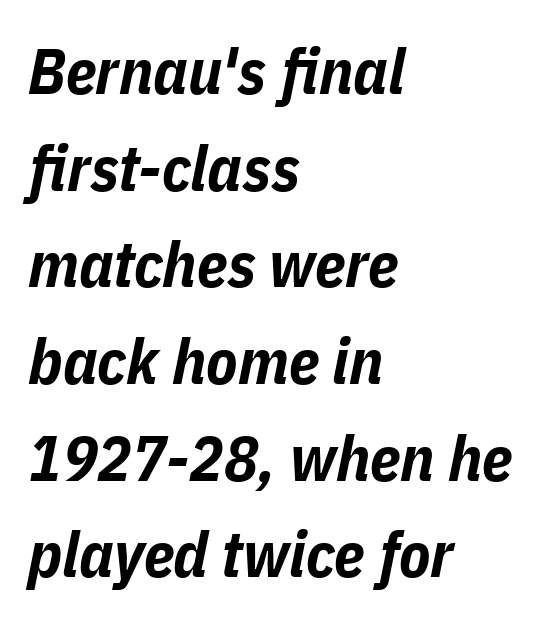
{"italic": "yes", "lean": "right", "slant_degrees": 11, "bold": "yes", "weight": "bold", "width": "condensed", "stroke_contrast": "low", "x_height": "medium", "monospaced": "no", "underline": "no", "align": "left", "line_spacing": "normal", "line_spacing_ratio": 1.51, "letter_spacing": "normal", "letter_spacing_em": 0.0, "glyph_px": 64}
